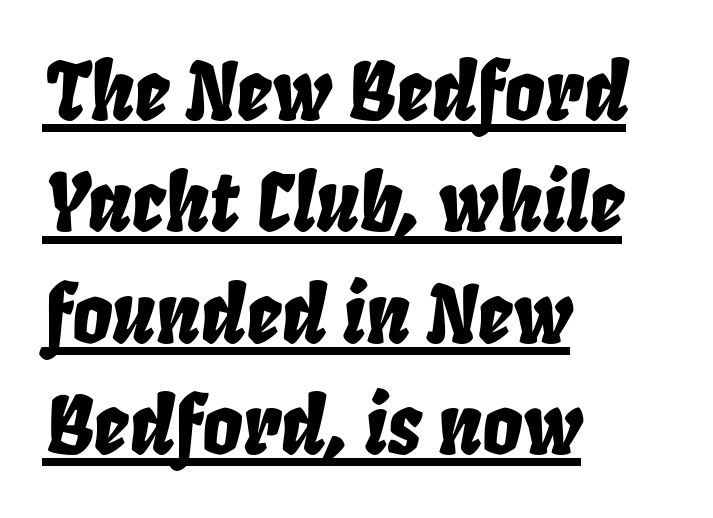
The image shows 79 px condensed type, italic (leaning right); set left-aligned, normal line spacing (1.41x), normal letter spacing, underlined; low stroke contrast and a large x-height.
